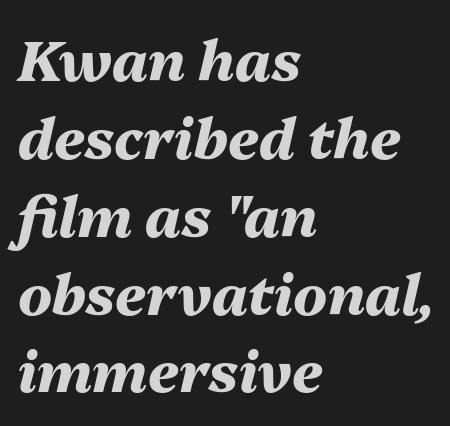
Q: Is the text bold? A: Yes.
Q: Is the text italic (slanted)? A: Yes, it leans right by about 13 degrees.
Q: Is the text underlined? A: No.
Q: How is the paragraph aligned? A: Left-aligned.
Q: Is the spacing between letters normal or unusually wide? A: Normal.
Q: Is the spacing between lines tight, normal or loose? A: Normal.
Q: Width (condensed, normal, or wide)? A: Normal.
Q: Stroke contrast? A: Medium.
Q: x-height? A: Medium.
Q: Monospaced? A: No.
